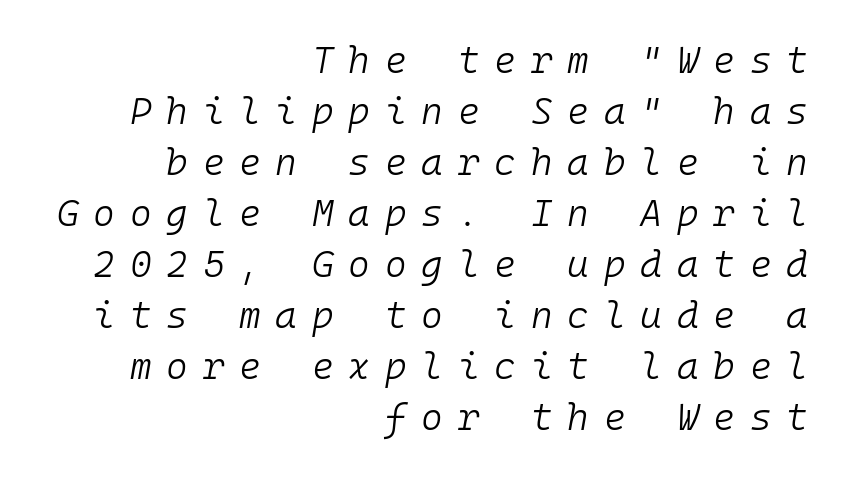
Q: Is the text bold? A: No.
Q: Is the text italic (slanted)? A: Yes, it leans right by about 10 degrees.
Q: Is the text underlined? A: No.
Q: How is the paragraph aligned? A: Right-aligned.
Q: Is the spacing between letters normal or unusually wide? A: Unusually wide.
Q: Is the spacing between lines tight, normal or loose? A: Normal.
Q: Width (condensed, normal, or wide)? A: Normal.
Q: Stroke contrast? A: Low.
Q: x-height? A: Medium.
Q: Monospaced? A: Yes.
